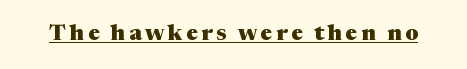
Q: Is the text bold? A: Yes.
Q: Is the text italic (slanted)? A: No, it is upright.
Q: Is the text underlined? A: Yes.
